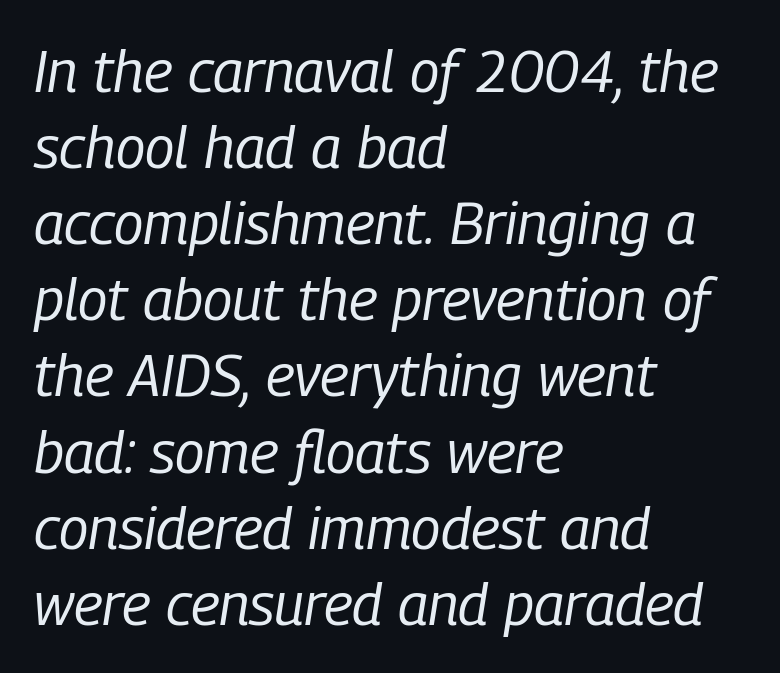
The image shows 59 px regular-weight, condensed type, italic (leaning right); set left-aligned, normal line spacing (1.29x), normal letter spacing, not underlined; low stroke contrast and a medium x-height.
